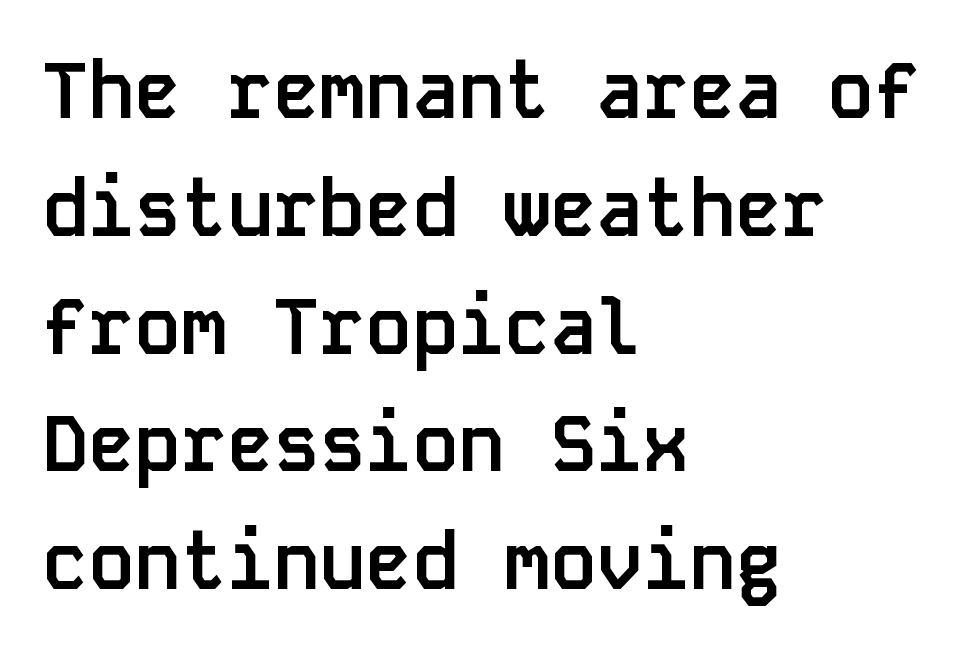
The image shows 77 px semibold sans-serif type, upright, monospaced; set left-aligned, normal line spacing (1.53x), normal letter spacing, not underlined; low stroke contrast and a large x-height.
